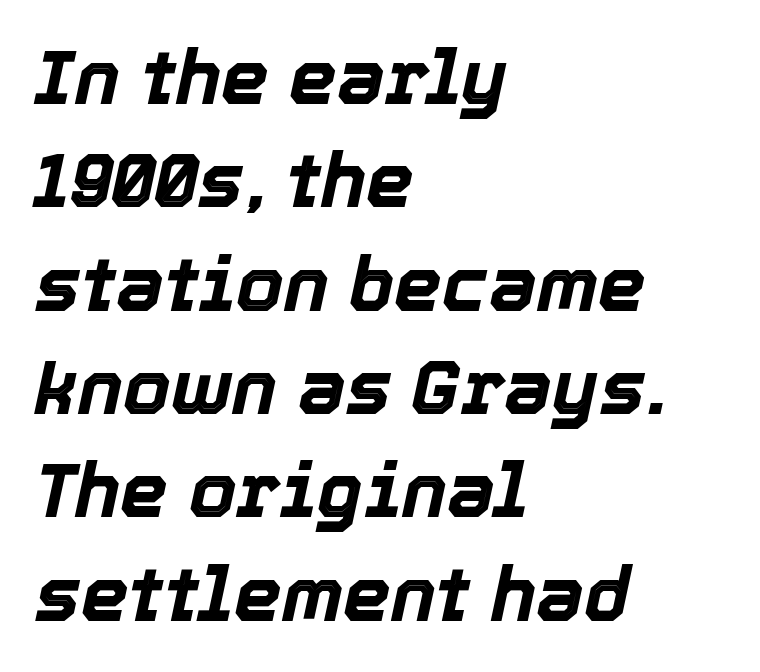
{"italic": "yes", "lean": "right", "slant_degrees": 12, "bold": "yes", "weight": "bold", "width": "normal", "x_height": "medium", "monospaced": "no", "underline": "no", "align": "left", "line_spacing": "normal", "line_spacing_ratio": 1.36, "letter_spacing": "normal", "letter_spacing_em": 0.0, "glyph_px": 76}
